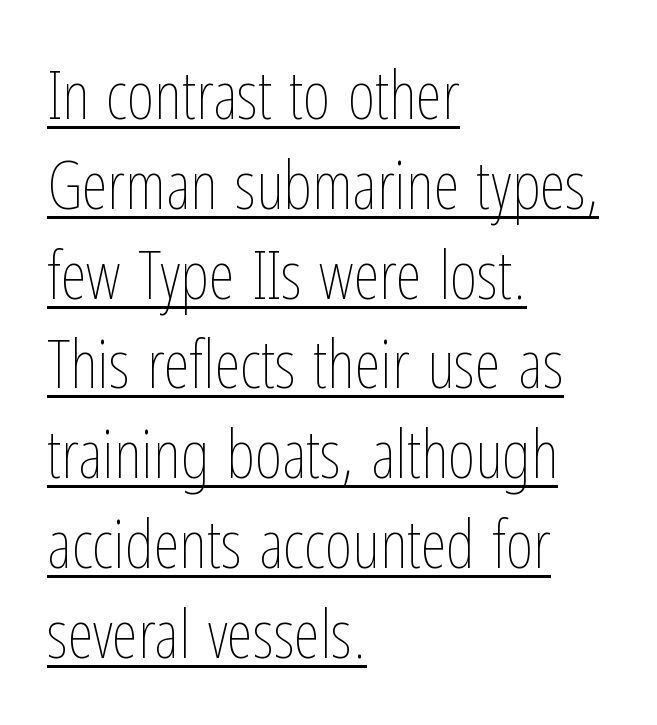
The image shows 67 px thin, condensed type, upright; set left-aligned, normal line spacing (1.34x), normal letter spacing, underlined; low stroke contrast and a medium x-height.
